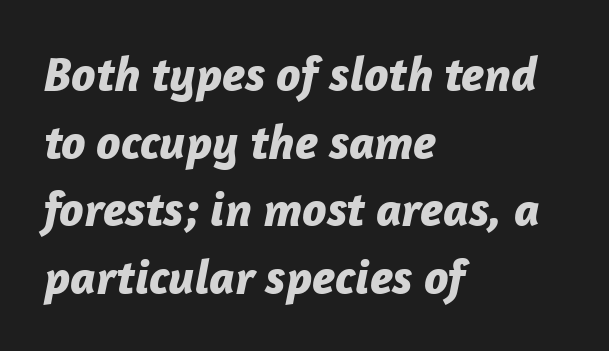
The image shows 49 px bold type, italic (leaning right); set left-aligned, normal line spacing (1.38x), normal letter spacing, not underlined; low stroke contrast and a medium x-height.
